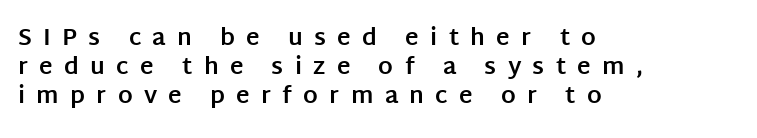
Q: Is the text bold? A: Yes.
Q: Is the text italic (slanted)? A: No, it is upright.
Q: Is the text underlined? A: No.
Q: How is the paragraph aligned? A: Left-aligned.
Q: Is the spacing between letters normal or unusually wide? A: Unusually wide.
Q: Is the spacing between lines tight, normal or loose? A: Normal.
